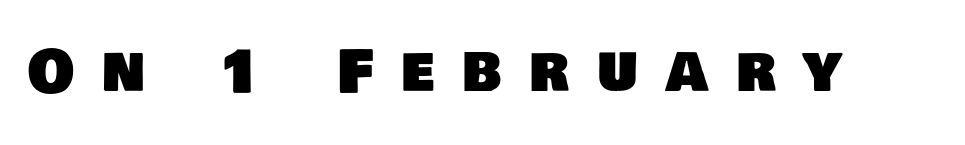
The string is rendered with underlining switched off. The passage shown has open, widely tracked lettering throughout. Each letter keeps its own natural width here, so spacing adapts to shape. Serif or sans? Sans — the stroke terminals are bare.
